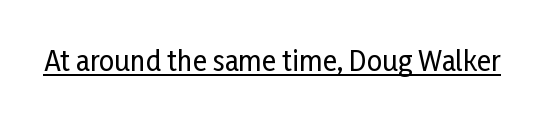
In terms of letterspacing, this is plain default setting. Ascenders rise straight up at ninety degrees. Underline: present.
